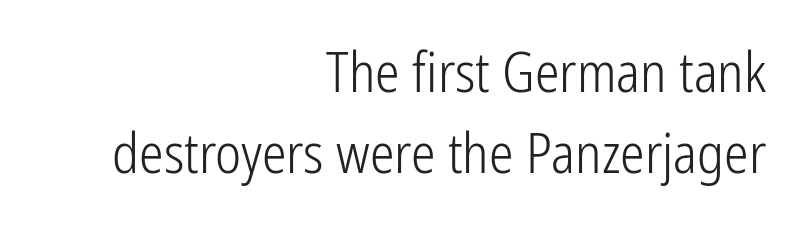
Lines of text with bare space underneath. Honestly, the letter spacing is just normal — you wouldn't notice it. One-word summary of the alignment: right. No extra ink here — the face is not bold. You could not count columns in this text — the font is proportionally spaced. Stroke terminals: plain, sans-serif.
